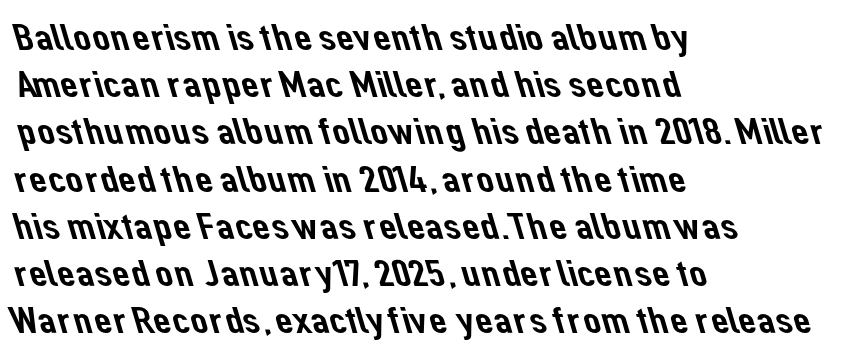
Q: Is the typeface a serif or a sans-serif typeface? A: Sans-serif.
Q: Is the text underlined? A: No.
Q: How is the paragraph aligned? A: Left-aligned.
Q: Is the spacing between letters normal or unusually wide? A: Normal.
Q: Width (condensed, normal, or wide)? A: Normal.
Q: Stroke contrast? A: Low.
Q: x-height? A: Medium.
Q: Monospaced? A: No.
